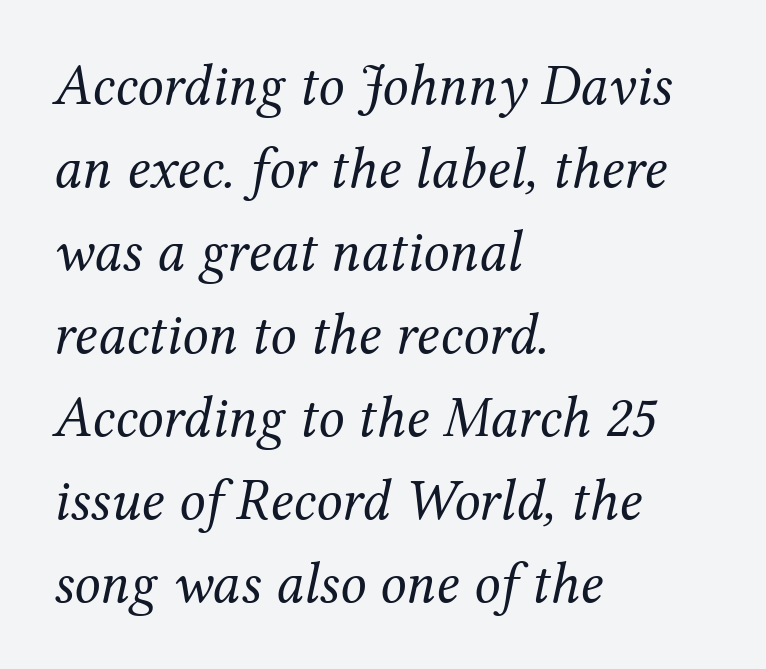
The image shows 58 px regular-weight serif type, italic (leaning right); set left-aligned, normal line spacing (1.43x), normal letter spacing, not underlined; medium stroke contrast and a medium x-height.
